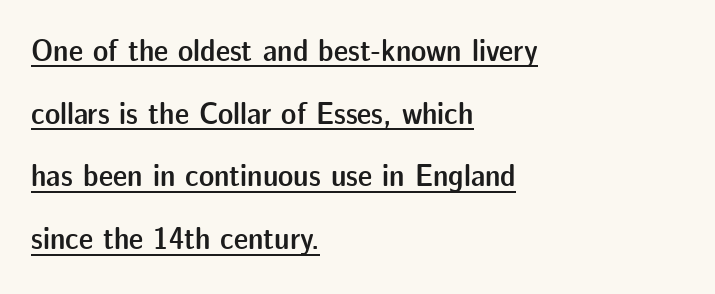
{"serif": "no", "italic": "no", "bold": "semi", "weight": "semibold", "width": "normal", "stroke_contrast": "low", "x_height": "medium", "monospaced": "no", "underline": "yes", "align": "left", "line_spacing": "loose", "line_spacing_ratio": 1.96, "letter_spacing": "normal", "letter_spacing_em": 0.0, "glyph_px": 32}
